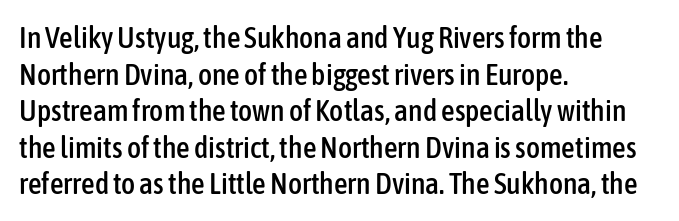
Q: Is the text italic (slanted)? A: No, it is upright.
Q: Is the typeface a serif or a sans-serif typeface? A: Sans-serif.
Q: Is the text underlined? A: No.
Q: How is the paragraph aligned? A: Left-aligned.
Q: Is the spacing between letters normal or unusually wide? A: Normal.
Q: Width (condensed, normal, or wide)? A: Condensed.
Q: Stroke contrast? A: Low.
Q: x-height? A: Medium.
Q: Monospaced? A: No.
